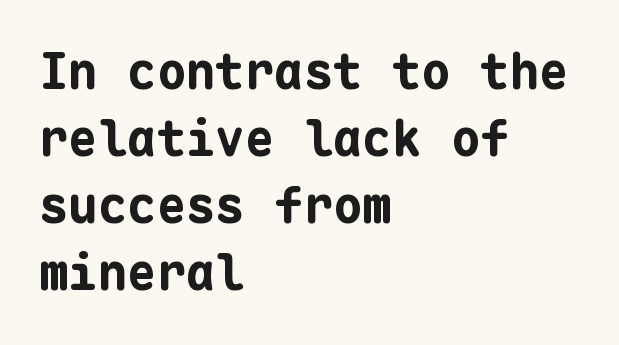
{"serif": "no", "italic": "no", "bold": "yes", "weight": "bold", "width": "normal", "stroke_contrast": "low", "x_height": "medium", "monospaced": "yes", "underline": "no", "align": "left", "line_spacing": "normal", "line_spacing_ratio": 1.37, "letter_spacing": "normal", "letter_spacing_em": 0.0, "glyph_px": 49}
